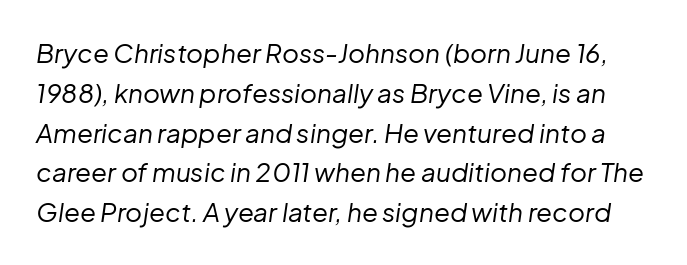
The specimen omits any rule beneath the text block's lines. Students, note that the glyphs here touch the page at normal intervals. The typesetting does not lean heavy: it is not bold. The axis of the letterforms is tilted away from vertical. Quick note: interline space is typical.
